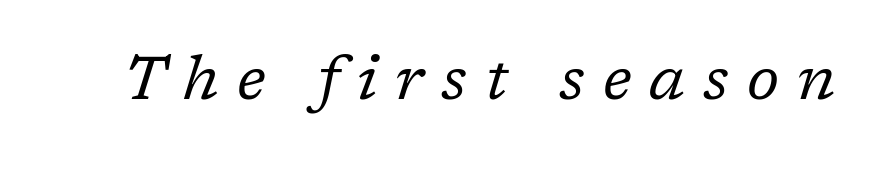
Q: Is the text bold? A: No.
Q: Is the text italic (slanted)? A: Yes, it leans right by about 17 degrees.
Q: Is the typeface a serif or a sans-serif typeface? A: Serif.
Q: Is the text underlined? A: No.
Q: Is the spacing between letters normal or unusually wide? A: Unusually wide.
Q: Width (condensed, normal, or wide)? A: Normal.
Q: Stroke contrast? A: Low.
Q: x-height? A: Medium.
Q: Monospaced? A: No.
